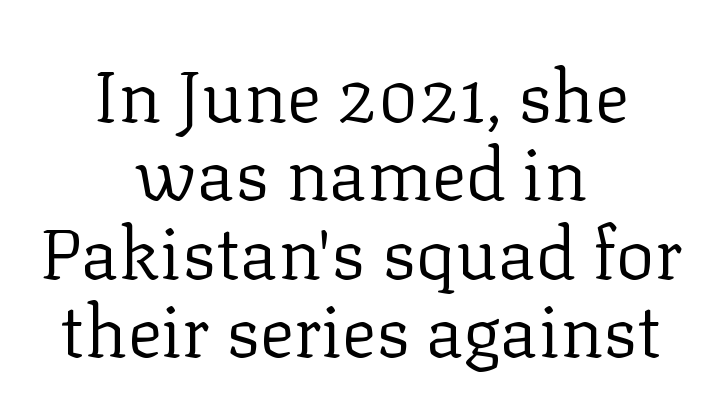
Q: Is the text bold? A: No.
Q: Is the text italic (slanted)? A: No, it is upright.
Q: Is the typeface a serif or a sans-serif typeface? A: Serif.
Q: Is the text underlined? A: No.
Q: How is the paragraph aligned? A: Centered.
Q: Is the spacing between letters normal or unusually wide? A: Normal.
Q: Is the spacing between lines tight, normal or loose? A: Tight.
Q: Width (condensed, normal, or wide)? A: Normal.
Q: Stroke contrast? A: Low.
Q: x-height? A: Medium.
Q: Monospaced? A: No.
